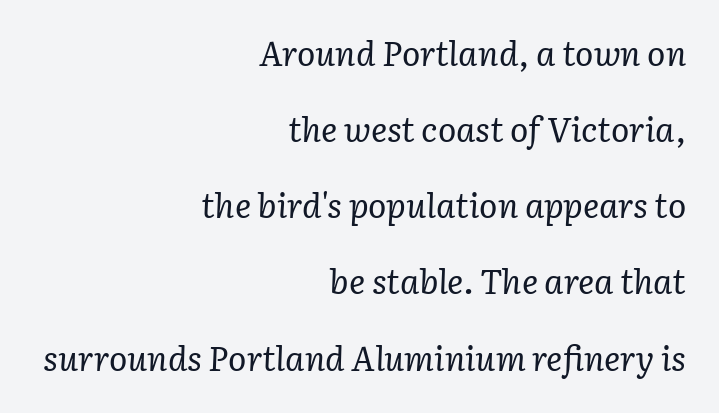
The image shows 34 px regular-weight serif type, italic (leaning right); set right-aligned, loose line spacing (2.24x), normal letter spacing, not underlined; low stroke contrast and a medium x-height.
